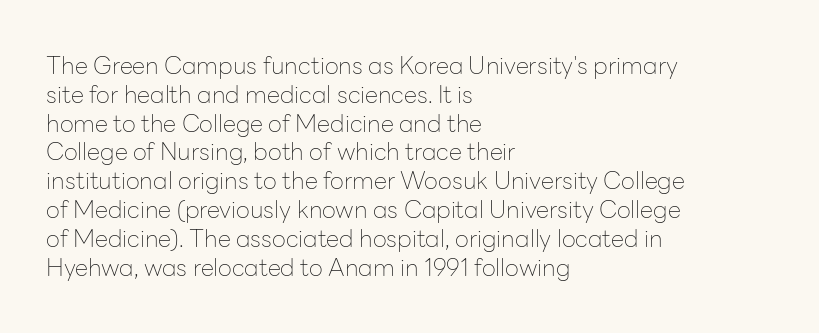
{"italic": "no", "bold": "no", "underline": "no", "align": "left", "line_spacing_ratio": 1.2, "letter_spacing": "normal", "letter_spacing_em": 0.0, "glyph_px": 24}
